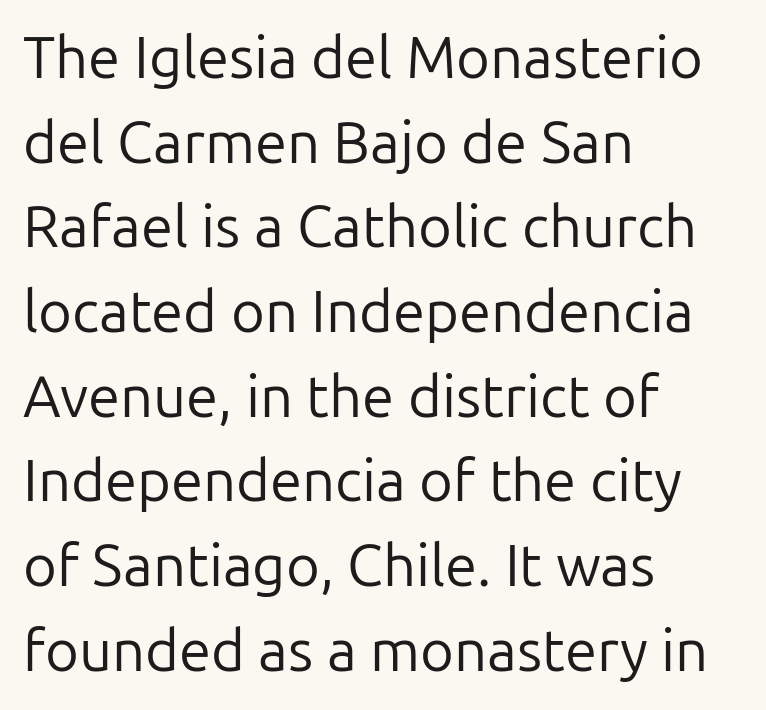
{"serif": "no", "italic": "no", "bold": "no", "weight": "regular", "width": "normal", "stroke_contrast": "low", "x_height": "medium", "monospaced": "no", "underline": "no", "align": "left", "line_spacing": "normal", "line_spacing_ratio": 1.46, "letter_spacing": "normal", "letter_spacing_em": 0.0, "glyph_px": 58}
